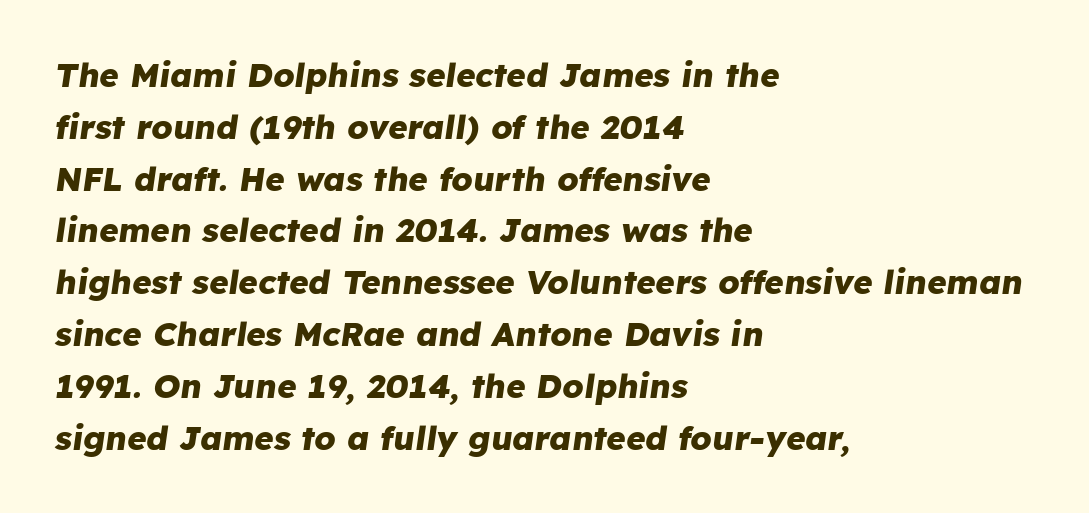
Tracking here is standard; glyphs follow each other at the usual distance. The font's italic variant was chosen for this text. The face used here has the dense, thick strokes of a bold. Lines of text with bare space underneath.
